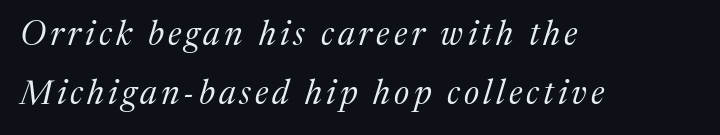
{"serif": "yes", "italic": "yes", "lean": "right", "slant_degrees": 17, "bold": "no", "weight": "regular", "width": "normal", "stroke_contrast": "medium", "x_height": "medium", "monospaced": "no", "underline": "no", "align": "left", "line_spacing_ratio": 1.75, "glyph_px": 34}
